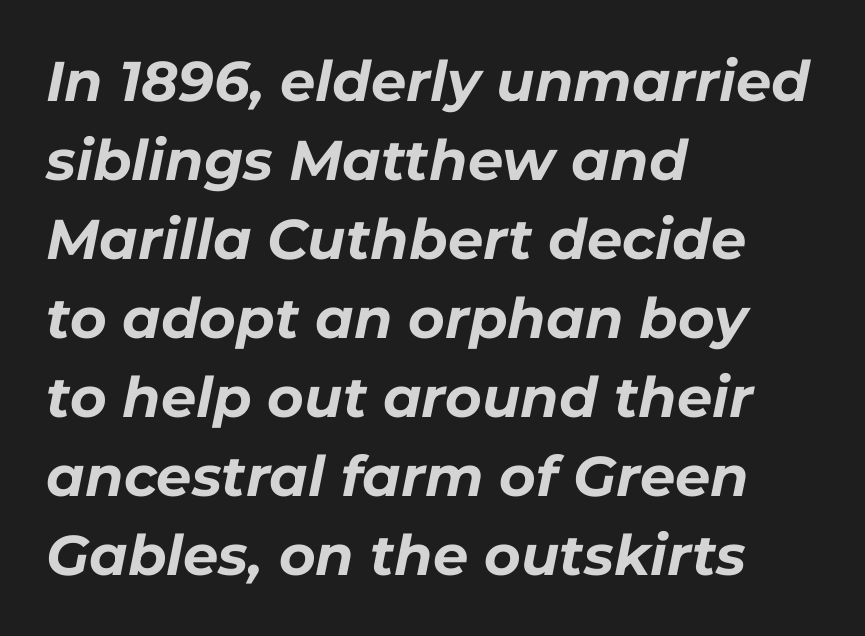
Q: Is the text bold? A: Yes.
Q: Is the text italic (slanted)? A: Yes, it leans right by about 11 degrees.
Q: Is the text underlined? A: No.
Q: How is the paragraph aligned? A: Left-aligned.
Q: Is the spacing between letters normal or unusually wide? A: Normal.
Q: Is the spacing between lines tight, normal or loose? A: Normal.
Q: Width (condensed, normal, or wide)? A: Normal.
Q: Stroke contrast? A: Low.
Q: x-height? A: Medium.
Q: Monospaced? A: No.
